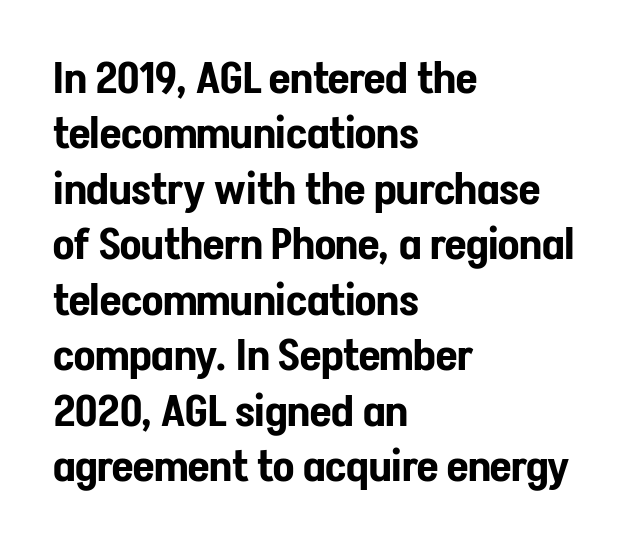
The image shows 44 px condensed sans-serif type, upright; set left-aligned, normal line spacing (1.26x), normal letter spacing, not underlined; low stroke contrast and a medium x-height.
